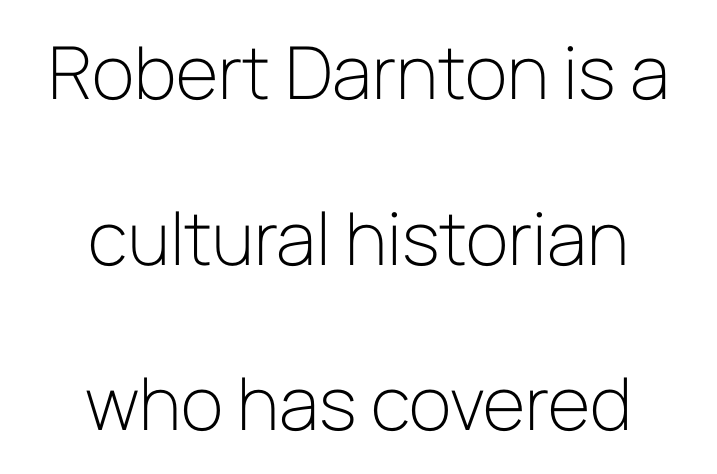
{"serif": "no", "italic": "no", "bold": "no", "weight": "light", "width": "normal", "stroke_contrast": "low", "x_height": "medium", "monospaced": "no", "underline": "no", "align": "center", "line_spacing": "loose", "line_spacing_ratio": 2.27, "letter_spacing": "normal", "letter_spacing_em": 0.0, "glyph_px": 73}
